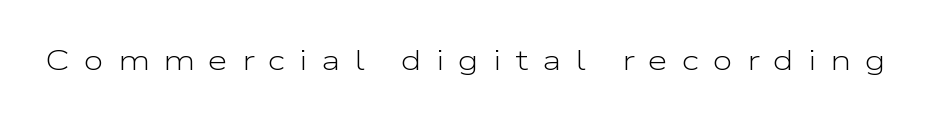
The image shows 29 px light, wide sans-serif type, upright; set unusually wide letter spacing (+0.48 em), not underlined; low stroke contrast and a medium x-height.
